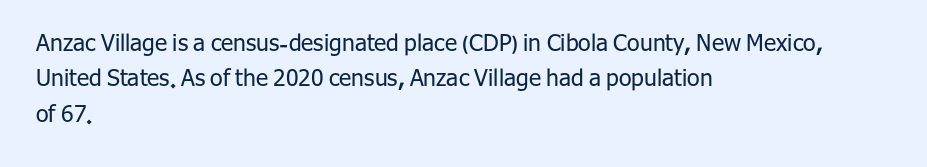
Q: Is the text bold? A: No.
Q: Is the text italic (slanted)? A: No, it is upright.
Q: Is the text underlined? A: No.
Q: How is the paragraph aligned? A: Left-aligned.
Q: Is the spacing between letters normal or unusually wide? A: Normal.
Q: Is the spacing between lines tight, normal or loose? A: Normal.
